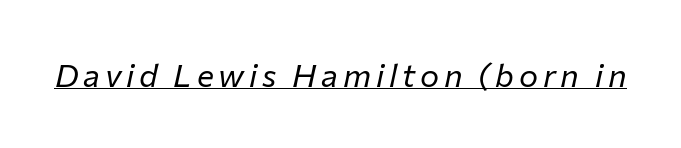
{"italic": "yes", "lean": "right", "slant_degrees": 12, "bold": "no", "weight": "regular", "width": "normal", "stroke_contrast": "low", "x_height": "medium", "monospaced": "no", "underline": "yes", "glyph_px": 32}
